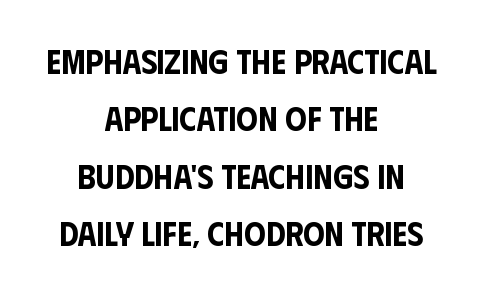
The image shows 34 px condensed sans-serif type, upright; set centered, normal line spacing (1.69x), normal letter spacing, not underlined; low stroke contrast and a large x-height.
